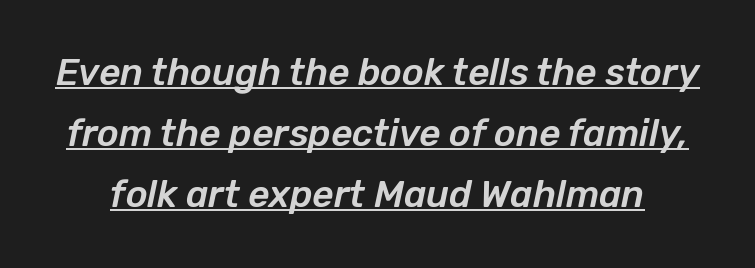
The image shows 37 px text type, italic (leaning right); set normal line spacing (1.65x), normal letter spacing, underlined; low stroke contrast and a medium x-height.
